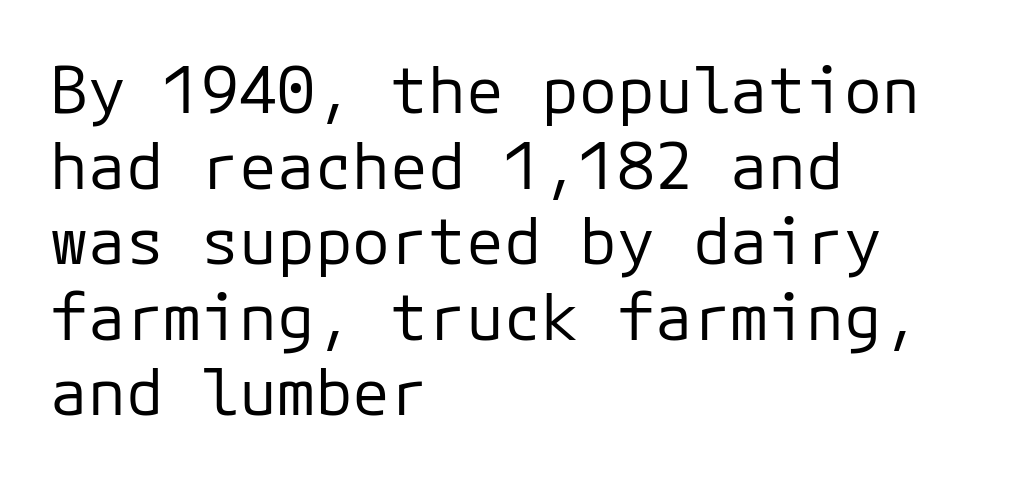
What kind of face is this? One without serifs — a sans. The specimen omits any rule beneath the text block's lines. Each line starts at the same left margin while the right side varies. Rendered with straight, roman letterforms. Weight: in the light-to-regular range. Look at the tracking — it's just the regular setting, nothing added.
